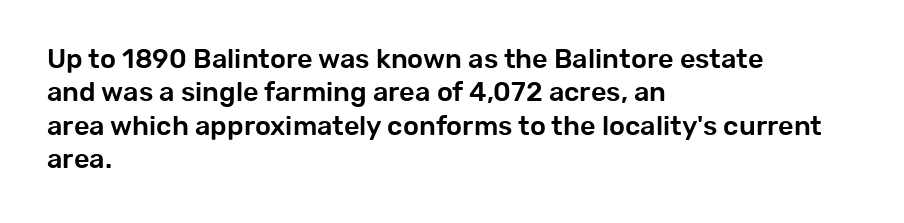
The image shows 27 px text type, upright; set left-aligned, line spacing 1.24x, normal letter spacing, not underlined.
